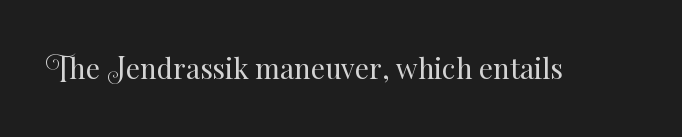
{"italic": "no", "bold": "no", "weight": "regular", "width": "normal", "stroke_contrast": "medium", "x_height": "small", "monospaced": "no", "underline": "no", "letter_spacing": "normal", "letter_spacing_em": 0.0, "glyph_px": 28}
